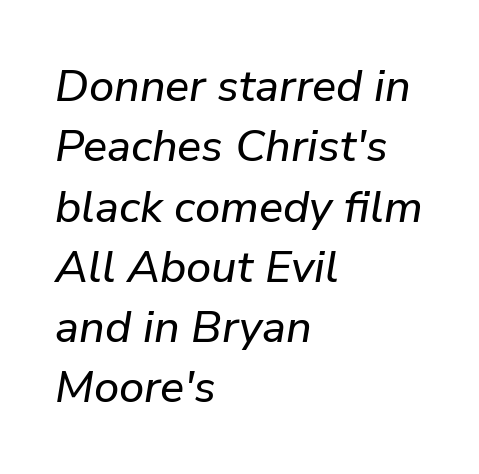
Q: Is the text italic (slanted)? A: Yes, it leans right by about 9 degrees.
Q: Is the text underlined? A: No.
Q: How is the paragraph aligned? A: Left-aligned.
Q: Is the spacing between letters normal or unusually wide? A: Normal.
Q: Is the spacing between lines tight, normal or loose? A: Normal.
Q: Width (condensed, normal, or wide)? A: Normal.
Q: Stroke contrast? A: Low.
Q: x-height? A: Medium.
Q: Monospaced? A: No.
